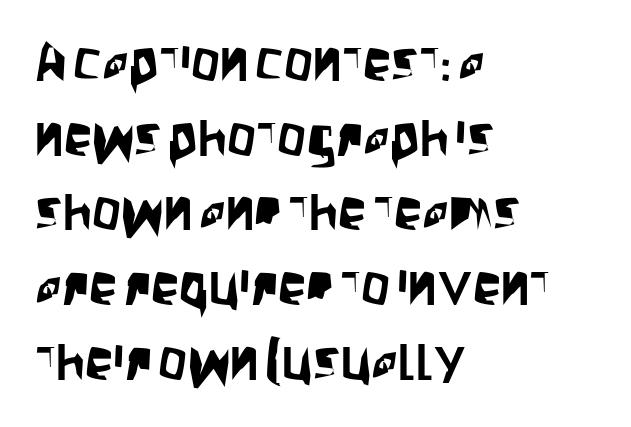
{"serif": "no", "italic": "no", "width": "condensed", "stroke_contrast": "low", "x_height": "large", "monospaced": "no", "underline": "no", "align": "left", "line_spacing": "normal", "line_spacing_ratio": 1.31, "letter_spacing": "normal", "letter_spacing_em": 0.0, "glyph_px": 57}
